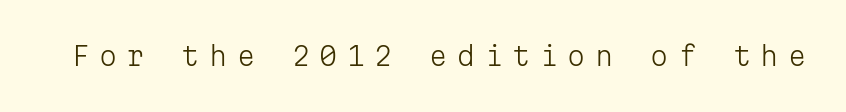
A bare baseline throughout the passage. Counters stay open thanks to moderate or lighter strokes. The letters stand upright; this is a roman face. The letters are spread apart with noticeably loose tracking.
